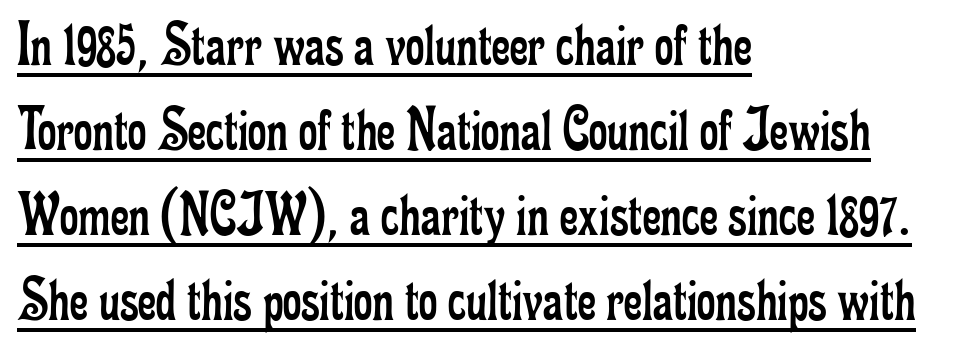
{"serif": "yes", "italic": "no", "bold": "no", "weight": "regular", "width": "condensed", "stroke_contrast": "low", "x_height": "small", "monospaced": "no", "underline": "yes", "align": "left", "line_spacing": "normal", "line_spacing_ratio": 1.33, "letter_spacing": "normal", "letter_spacing_em": 0.0, "glyph_px": 64}
